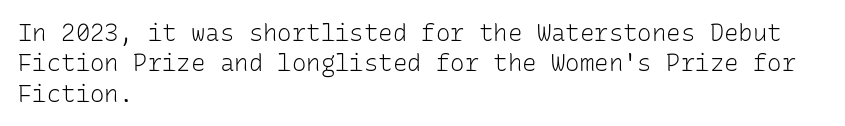
The type sits square on the baseline with zero lean. Only glyphs here, with clear space below each row. This sample is left-justified, so line endings fall wherever the words run out. Nothing unusual about the tracking: characters are spaced as the font intends. No extra ink here — the face is not bold.
